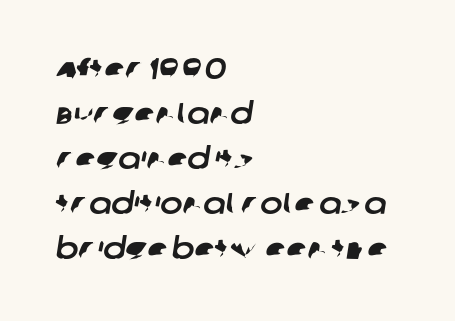
Words float on clear page, feet unadorned. These lines are set flush left with a ragged right edge. The horizontal fit of the characters is conventional and even. Classification — sans serif.
